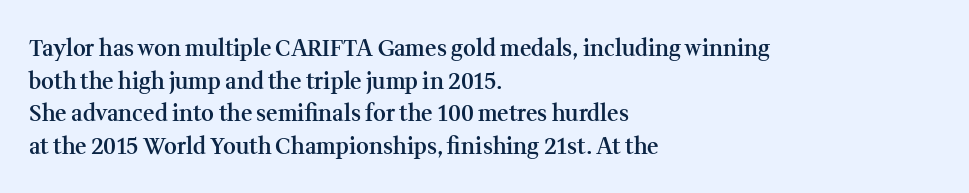
Q: Is the text bold? A: Semi-bold.
Q: Is the text italic (slanted)? A: No, it is upright.
Q: Is the text underlined? A: No.
Q: How is the paragraph aligned? A: Left-aligned.
Q: Is the spacing between letters normal or unusually wide? A: Normal.
Q: Is the spacing between lines tight, normal or loose? A: Normal.
